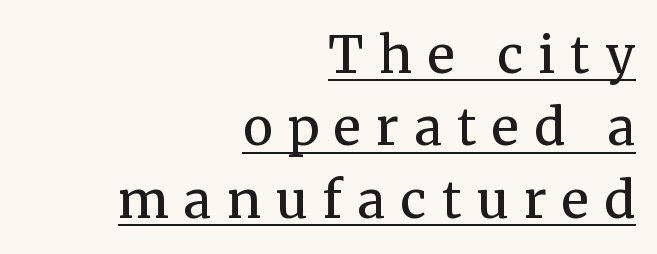
Q: Is the text bold? A: No.
Q: Is the text italic (slanted)? A: No, it is upright.
Q: Is the typeface a serif or a sans-serif typeface? A: Serif.
Q: Is the text underlined? A: Yes.
Q: How is the paragraph aligned? A: Right-aligned.
Q: Is the spacing between letters normal or unusually wide? A: Unusually wide.
Q: Is the spacing between lines tight, normal or loose? A: Normal.
Q: Width (condensed, normal, or wide)? A: Normal.
Q: Stroke contrast? A: Medium.
Q: x-height? A: Medium.
Q: Monospaced? A: No.
